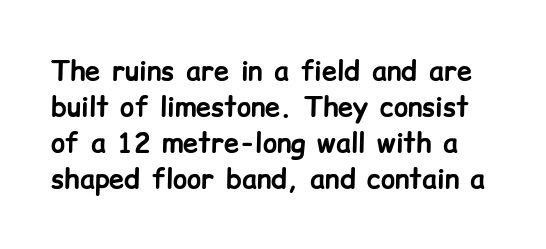
{"italic": "no", "bold": "yes", "underline": "no", "line_spacing": "normal", "line_spacing_ratio": 1.33, "letter_spacing": "normal", "letter_spacing_em": 0.0, "glyph_px": 27}
